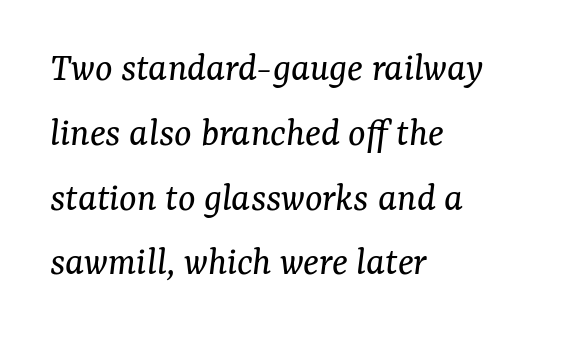
Q: Is the text bold? A: No.
Q: Is the text italic (slanted)? A: Yes, it leans right by about 7 degrees.
Q: Is the typeface a serif or a sans-serif typeface? A: Serif.
Q: Is the text underlined? A: No.
Q: How is the paragraph aligned? A: Left-aligned.
Q: Is the spacing between letters normal or unusually wide? A: Normal.
Q: Is the spacing between lines tight, normal or loose? A: Normal.
Q: Width (condensed, normal, or wide)? A: Normal.
Q: Stroke contrast? A: Medium.
Q: x-height? A: Medium.
Q: Monospaced? A: No.
